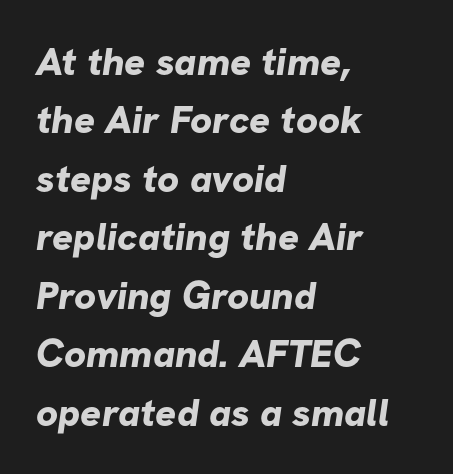
Q: Is the text bold? A: Yes.
Q: Is the typeface a serif or a sans-serif typeface? A: Sans-serif.
Q: Is the text underlined? A: No.
Q: How is the paragraph aligned? A: Left-aligned.
Q: Is the spacing between letters normal or unusually wide? A: Normal.
Q: Is the spacing between lines tight, normal or loose? A: Normal.
Q: Width (condensed, normal, or wide)? A: Normal.
Q: Stroke contrast? A: Low.
Q: x-height? A: Medium.
Q: Monospaced? A: No.
